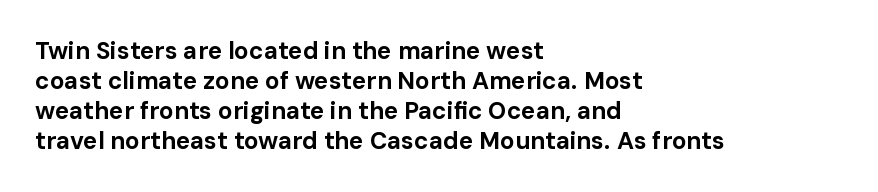
The image shows 24 px bold type, upright; set left-aligned, normal line spacing (1.25x), normal letter spacing, not underlined.
